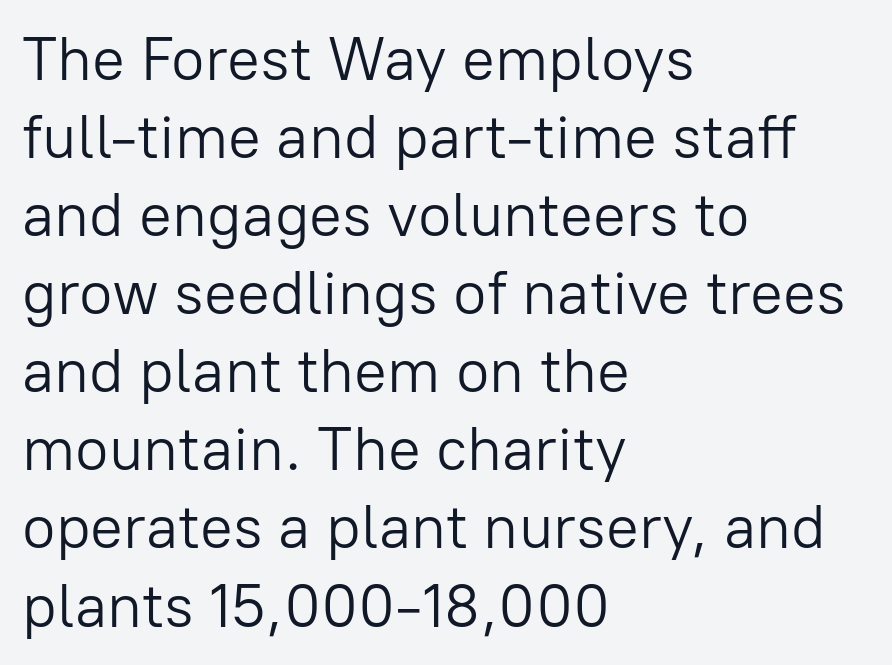
The image shows 61 px light sans-serif type, upright; set left-aligned, normal line spacing (1.28x), normal letter spacing, not underlined; low stroke contrast and a medium x-height.
